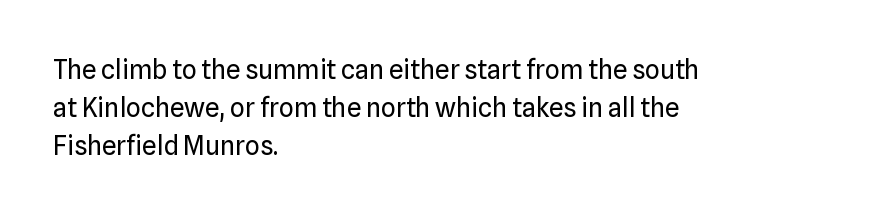
The image shows 26 px text type, upright; set left-aligned, normal line spacing (1.47x), normal letter spacing, not underlined.
